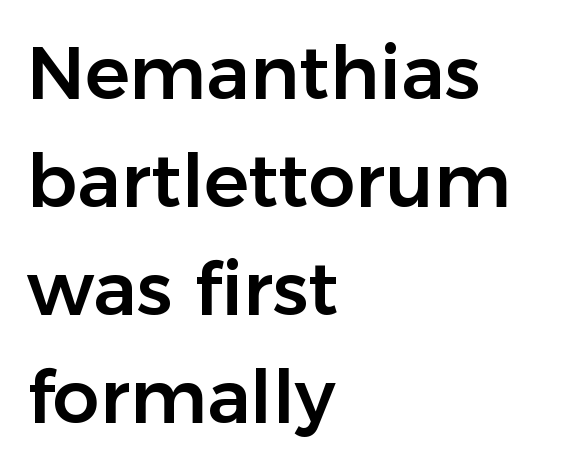
Q: Is the text italic (slanted)? A: No, it is upright.
Q: Is the typeface a serif or a sans-serif typeface? A: Sans-serif.
Q: Is the text underlined? A: No.
Q: How is the paragraph aligned? A: Left-aligned.
Q: Is the spacing between letters normal or unusually wide? A: Normal.
Q: Is the spacing between lines tight, normal or loose? A: Normal.
Q: Width (condensed, normal, or wide)? A: Normal.
Q: Stroke contrast? A: Low.
Q: x-height? A: Medium.
Q: Monospaced? A: No.
